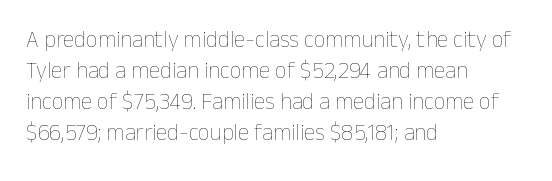
The image shows 23 px text type, upright; set left-aligned, normal line spacing (1.35x), normal letter spacing, not underlined.
